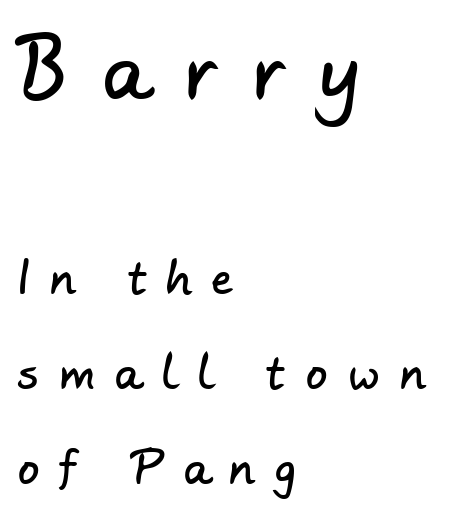
{"serif": "no", "width": "normal", "stroke_contrast": "low", "x_height": "small", "monospaced": "no", "underline": "no", "align": "left", "line_spacing": "loose", "line_spacing_ratio": 2.22, "letter_spacing": "wide", "letter_spacing_em": 0.48, "larger_block": "first", "size_ratio": 1.77, "glyph_px": 76}
